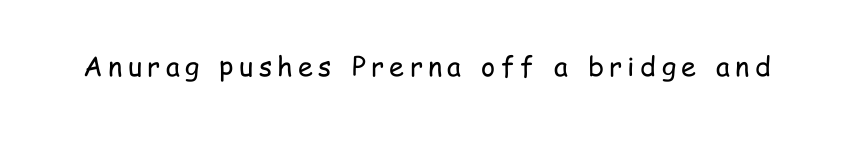
{"italic": "no", "bold": "no", "underline": "no", "letter_spacing": "wide", "letter_spacing_em": 0.2, "glyph_px": 27}
